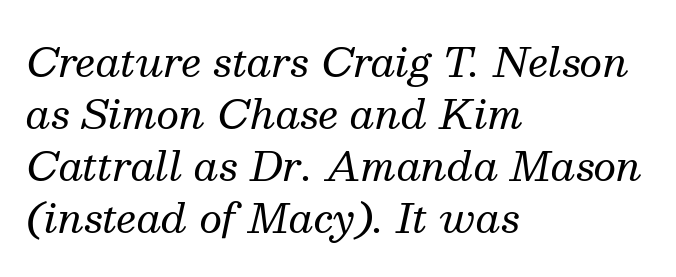
{"serif": "yes", "italic": "yes", "lean": "right", "slant_degrees": 13, "bold": "no", "weight": "regular", "width": "normal", "stroke_contrast": "medium", "x_height": "medium", "monospaced": "no", "underline": "no", "align": "left", "line_spacing": "normal", "line_spacing_ratio": 1.3, "letter_spacing": "normal", "letter_spacing_em": 0.0, "glyph_px": 40}
